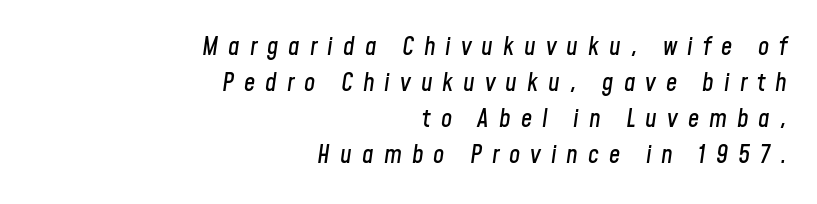
In terms of leading, this rendering sits right in the middle. Designer's note — italics engaged. The horizontal fit of the characters is loose and conspicuously gappy. Quick note: underline off.
